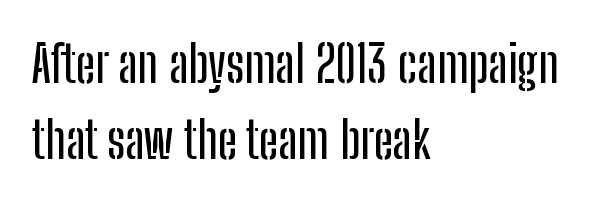
These lines keep a tight, regular rhythm from letter to letter. Are there feet on the stems? There aren't — it's a sans. Type without underlining. Every character sits straight up, as roman type does.
